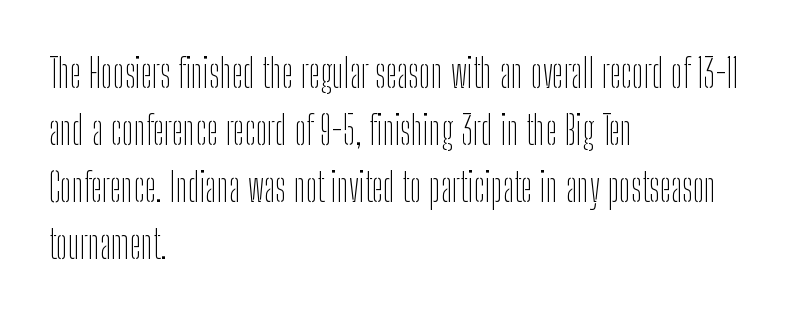
The face used here is a sans, in the tradition of grotesques and geometrics. A normal amount of white space separates one row of letters from the next. The lettering stays uniformly vertical, giving the passage a roman look. A bare baseline throughout the passage. Proportional: the letters do not fall into vertical columns. This is not heavy type; no bold has been used.
